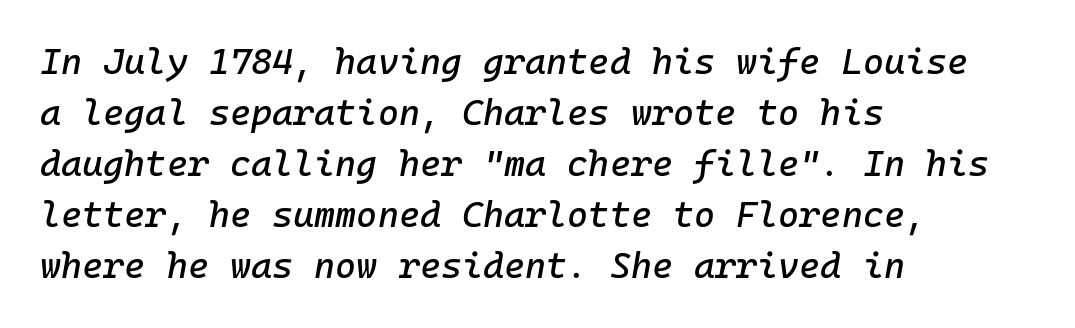
The rendering uses a moderate line-height, typical for paragraphs. The rendering anchors every line to the left-hand side. There is no visible air inserted between adjacent glyphs. Descenders hang freely into open space. Looking at the ascenders, they clearly lean.
